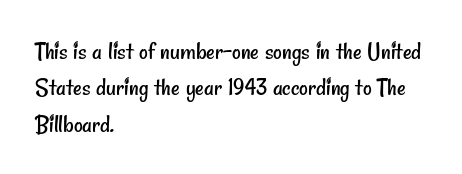
Q: Is the text bold? A: No.
Q: Is the text underlined? A: No.
Q: How is the paragraph aligned? A: Left-aligned.
Q: Is the spacing between letters normal or unusually wide? A: Normal.
Q: Is the spacing between lines tight, normal or loose? A: Normal.
